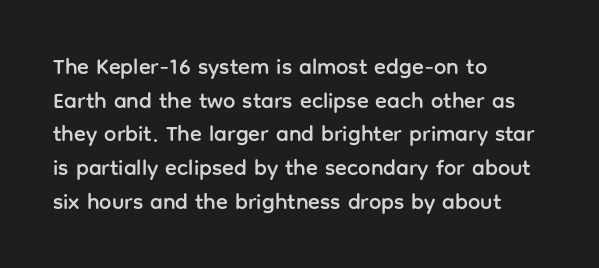
Q: Is the text italic (slanted)? A: No, it is upright.
Q: Is the text underlined? A: No.
Q: How is the paragraph aligned? A: Left-aligned.
Q: Is the spacing between letters normal or unusually wide? A: Normal.
Q: Is the spacing between lines tight, normal or loose? A: Normal.
